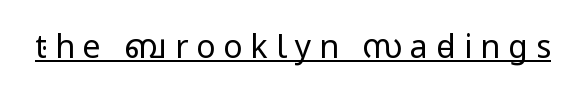
What kind of face is this? One without serifs — a sans. Italic: no, the glyphs are upright roman. Observe the wide spacing: letters keep a clear distance from each other. A light-to-regular cut is what we see here. Looks like someone drew a line under every word here.
